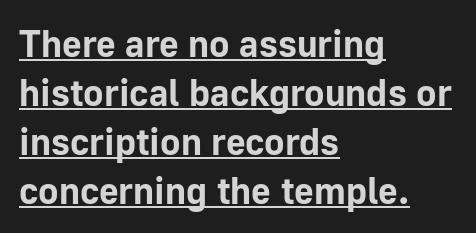
{"serif": "no", "italic": "no", "bold": "yes", "weight": "bold", "width": "normal", "stroke_contrast": "low", "x_height": "medium", "monospaced": "no", "underline": "yes", "align": "left", "line_spacing": "normal", "line_spacing_ratio": 1.29, "letter_spacing": "normal", "letter_spacing_em": 0.0, "glyph_px": 38}
